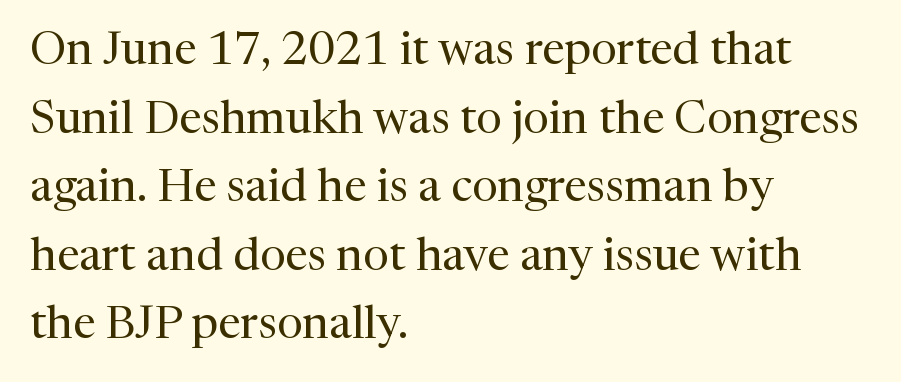
The lines are quadded left. Characters remain perfectly vertical along every line. Each row of text sits above clean, open space. The line-height multiplier appears to be the usual default. Characters follow at the spacing the type designer built in. To sum up the face: it has serifs.
